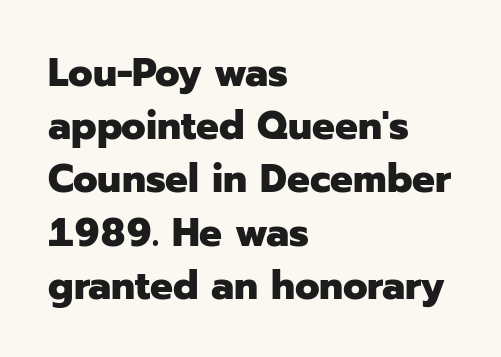
{"serif": "no", "italic": "no", "bold": "yes", "weight": "heavy", "width": "normal", "stroke_contrast": "low", "x_height": "medium", "monospaced": "no", "underline": "no", "align": "left", "line_spacing": "normal", "line_spacing_ratio": 1.33, "letter_spacing": "normal", "letter_spacing_em": 0.0, "glyph_px": 40}
